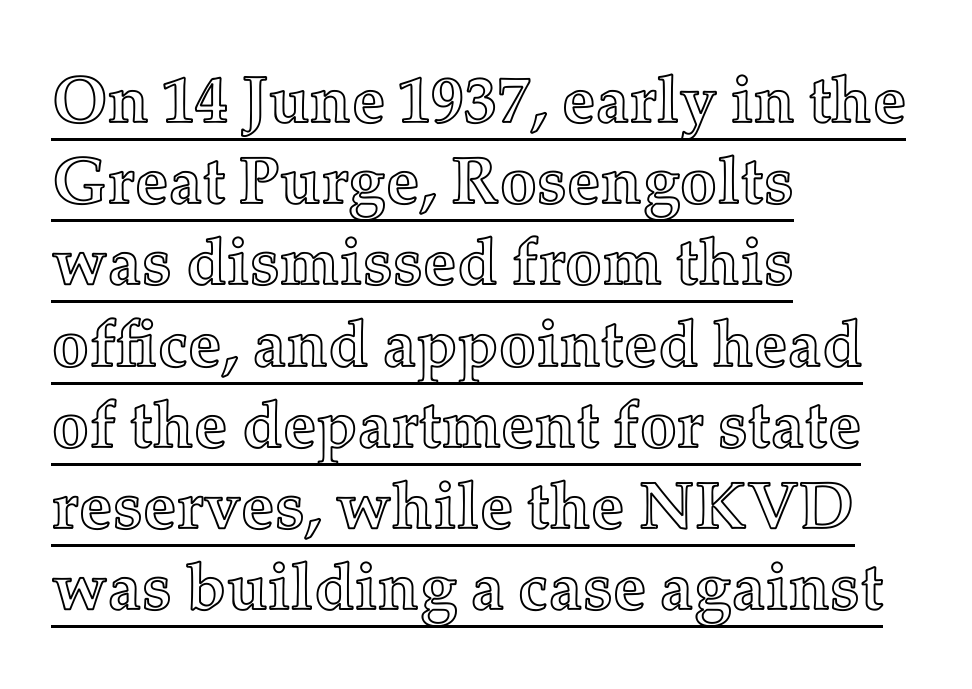
{"italic": "no", "width": "normal", "x_height": "medium", "monospaced": "no", "underline": "yes", "align": "left", "line_spacing_ratio": 1.23, "letter_spacing": "normal", "letter_spacing_em": 0.0, "glyph_px": 66}
